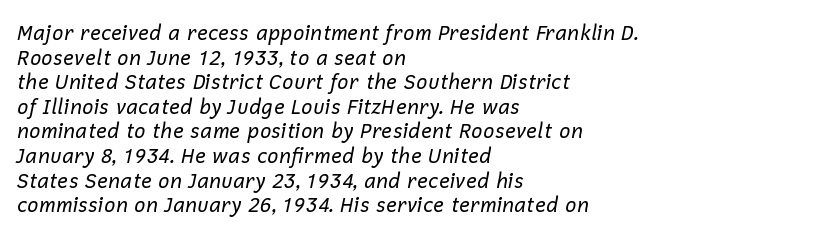
The image shows 20 px text type, italic (leaning right); set left-aligned, line spacing 1.23x, normal letter spacing, not underlined.
